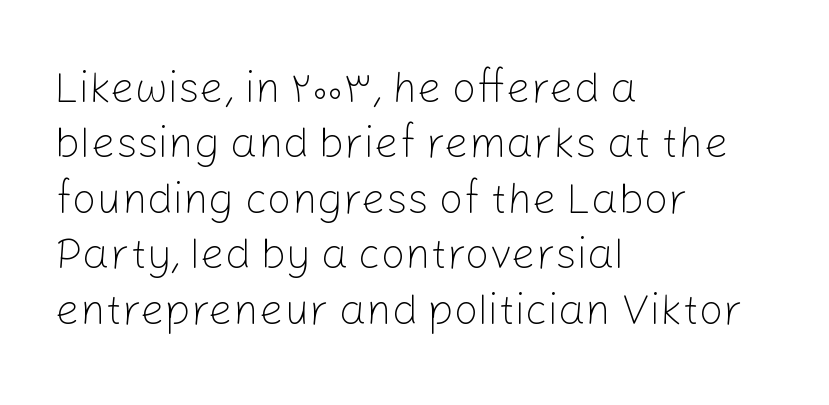
Q: Is the text bold? A: No.
Q: Is the text italic (slanted)? A: No, it is upright.
Q: Is the typeface a serif or a sans-serif typeface? A: Sans-serif.
Q: Is the text underlined? A: No.
Q: How is the paragraph aligned? A: Left-aligned.
Q: Is the spacing between letters normal or unusually wide? A: Normal.
Q: Is the spacing between lines tight, normal or loose? A: Normal.
Q: Width (condensed, normal, or wide)? A: Normal.
Q: Stroke contrast? A: Low.
Q: x-height? A: Medium.
Q: Monospaced? A: No.
